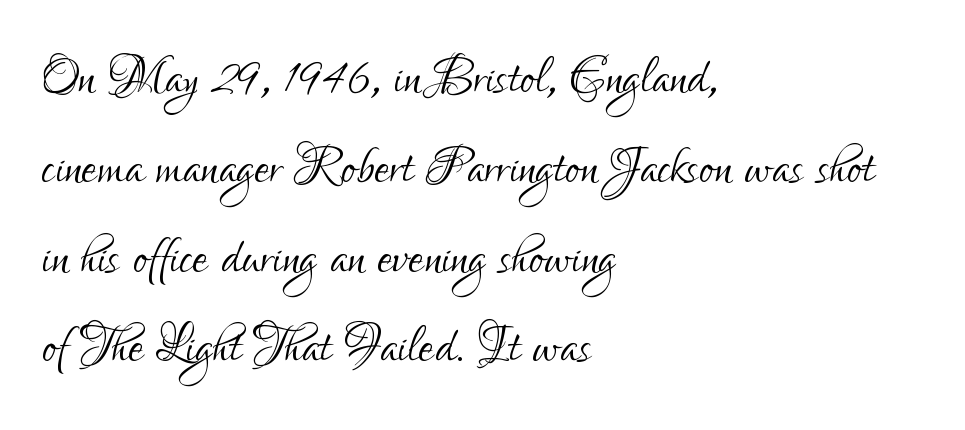
Q: Is the text bold? A: No.
Q: Is the text italic (slanted)? A: Yes.
Q: Is the typeface a serif or a sans-serif typeface? A: Sans-serif.
Q: Is the text underlined? A: No.
Q: How is the paragraph aligned? A: Left-aligned.
Q: Is the spacing between letters normal or unusually wide? A: Normal.
Q: Is the spacing between lines tight, normal or loose? A: Normal.
Q: Width (condensed, normal, or wide)? A: Condensed.
Q: Stroke contrast? A: Low.
Q: x-height? A: Small.
Q: Monospaced? A: No.
